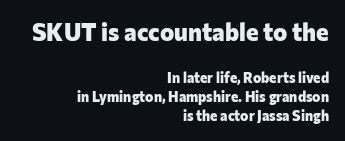
{"italic": "no", "bold": "yes", "underline": "no", "align": "right", "line_spacing": "normal", "line_spacing_ratio": 1.37, "letter_spacing": "normal", "letter_spacing_em": 0.0, "larger_block": "first", "size_ratio": 1.71, "glyph_px": 24}
